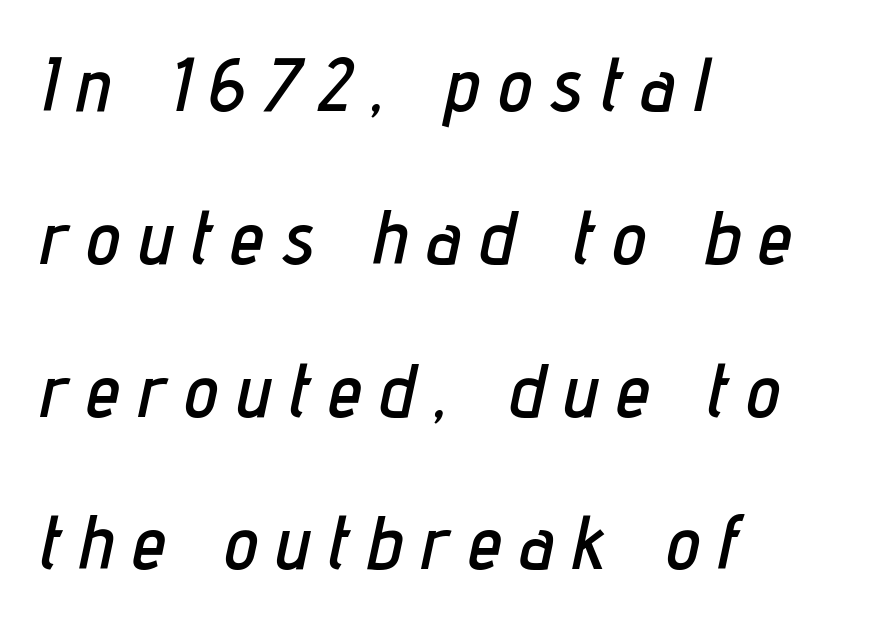
Q: Is the text italic (slanted)? A: Yes, it leans right by about 12 degrees.
Q: Is the text underlined? A: No.
Q: How is the paragraph aligned? A: Left-aligned.
Q: Is the spacing between letters normal or unusually wide? A: Unusually wide.
Q: Is the spacing between lines tight, normal or loose? A: Loose.
Q: Width (condensed, normal, or wide)? A: Condensed.
Q: Stroke contrast? A: Low.
Q: x-height? A: Medium.
Q: Monospaced? A: No.
